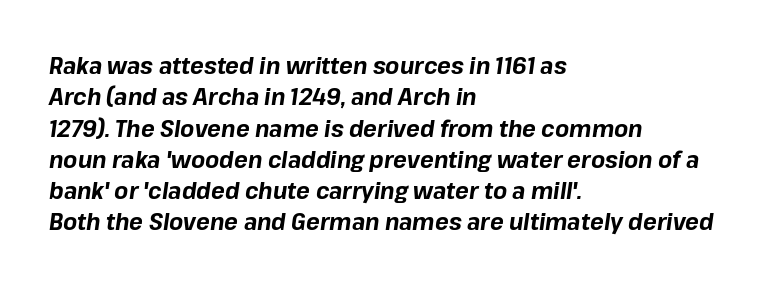
The image shows 23 px bold type, italic (leaning right); set left-aligned, normal line spacing (1.36x), normal letter spacing, not underlined.
